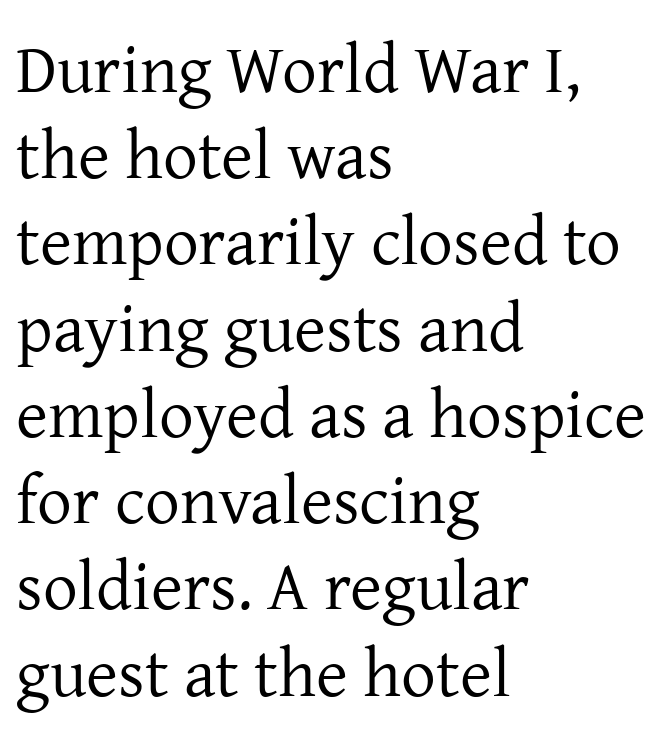
{"serif": "yes", "italic": "no", "bold": "no", "weight": "regular", "width": "normal", "stroke_contrast": "low", "x_height": "medium", "monospaced": "no", "underline": "no", "align": "left", "line_spacing": "normal", "line_spacing_ratio": 1.25, "letter_spacing": "normal", "letter_spacing_em": 0.0, "glyph_px": 69}
